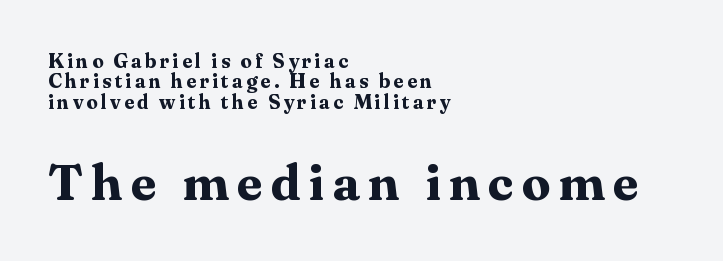
{"serif": "yes", "italic": "no", "bold": "yes", "weight": "bold", "width": "normal", "stroke_contrast": "medium", "x_height": "medium", "monospaced": "no", "underline": "no", "align": "left", "line_spacing": "tight", "line_spacing_ratio": 1.02, "larger_block": "second", "size_ratio": 2.55, "glyph_px": 51}
